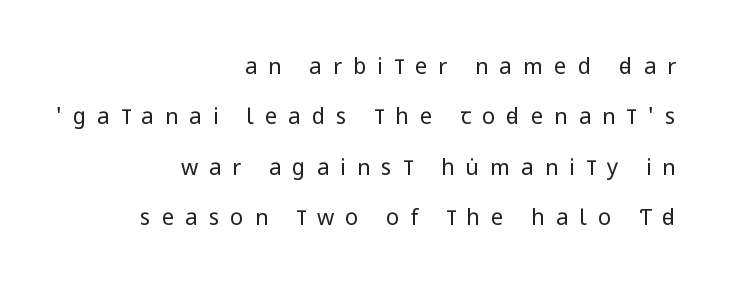
The image shows 22 px text type, upright; set right-aligned, loose line spacing (2.29x), unusually wide letter spacing (+0.5 em), not underlined.
